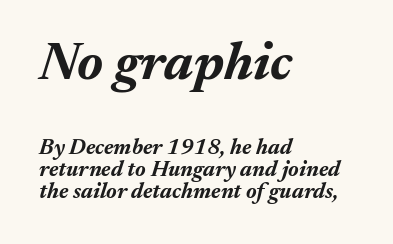
Q: Is the text bold? A: Yes.
Q: Is the text italic (slanted)? A: Yes, it leans right by about 17 degrees.
Q: Is the text underlined? A: No.
Q: How is the paragraph aligned? A: Left-aligned.
Q: Is the spacing between letters normal or unusually wide? A: Normal.
Q: Is the spacing between lines tight, normal or loose? A: Tight.
Q: Which block of text is set in a larger size, the first (top) or the second (bottom)? A: The first (top) one.
Q: Width (condensed, normal, or wide)? A: Normal.
Q: Stroke contrast? A: Medium.
Q: x-height? A: Medium.
Q: Monospaced? A: No.
